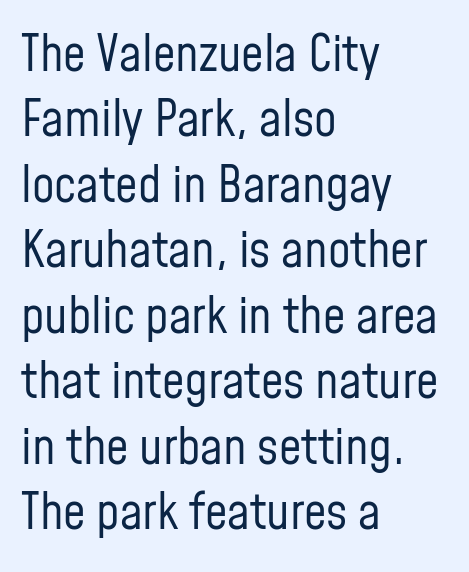
The typeface has the unassuming heft of standard copy or less. Characters remain perfectly vertical along every line. A classic flush-left, rag-right setting is used for this passage. A typesetter would call this proportional, since set widths differ per character.
